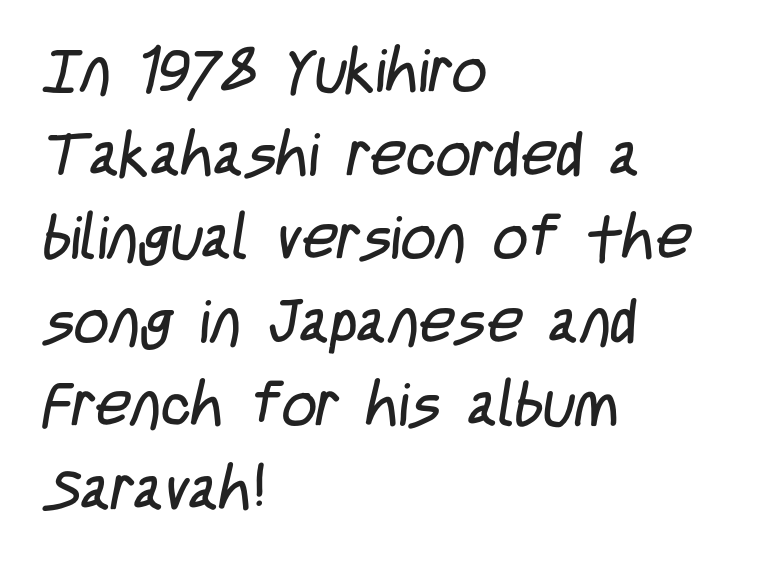
Nothing sits at the stroke ends, so this counts as sans-serif. Descender tails drop into unmarked territory. The face used here is rendered with its standard letterfit. The letterforms sit at book weight or below. Rows of type keep a routine distance in the vertical direction.
